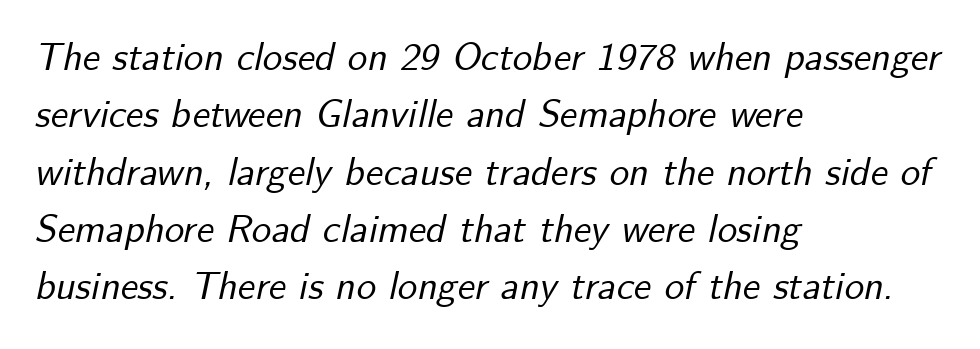
The lines are quadded left. Italic? Definitely — the glyphs are oblique. Looks like regular typesetting: each glyph gets only the width it needs. Students, note that the glyphs here touch the page at normal intervals. Descender tails drop into unmarked territory. Interline gaps are of average width in this sample.
